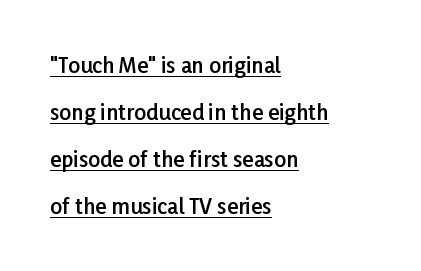
Q: Is the text bold? A: Semi-bold.
Q: Is the text italic (slanted)? A: No, it is upright.
Q: Is the text underlined? A: Yes.
Q: How is the paragraph aligned? A: Left-aligned.
Q: Is the spacing between letters normal or unusually wide? A: Normal.
Q: Is the spacing between lines tight, normal or loose? A: Loose.
